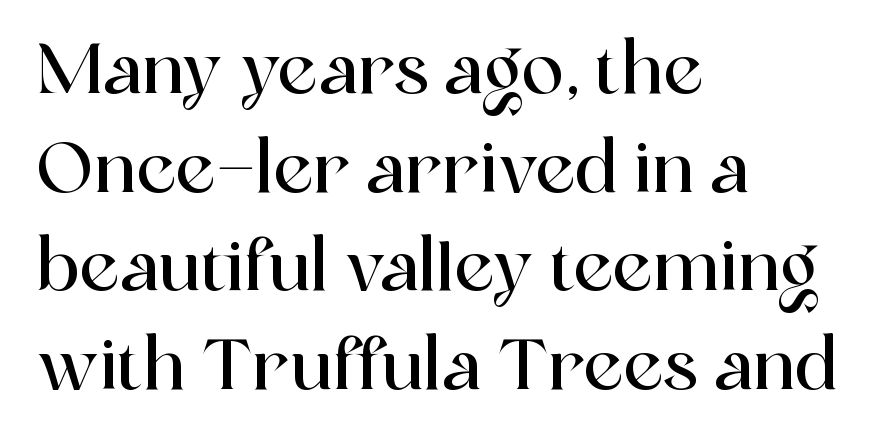
This is the regular roman posture of the typeface. The rendering uses natural spacing where letterforms have individual widths. A typesetter would call this zero additional tracking. Descenders hang freely into open space.
